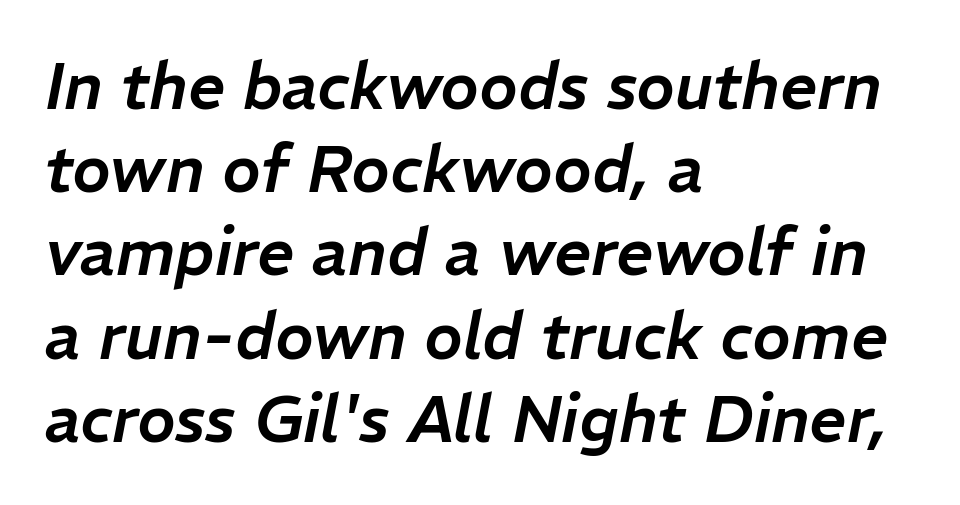
{"italic": "yes", "lean": "right", "slant_degrees": 11, "width": "normal", "stroke_contrast": "low", "x_height": "medium", "monospaced": "no", "underline": "no", "align": "left", "line_spacing": "normal", "line_spacing_ratio": 1.28, "letter_spacing": "normal", "letter_spacing_em": 0.0, "glyph_px": 65}
